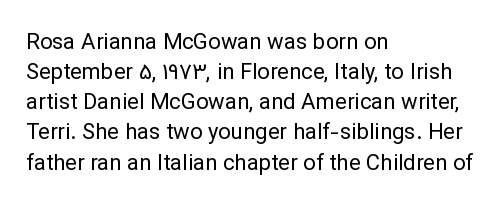
Q: Is the text bold? A: No.
Q: Is the text italic (slanted)? A: No, it is upright.
Q: Is the text underlined? A: No.
Q: How is the paragraph aligned? A: Left-aligned.
Q: Is the spacing between letters normal or unusually wide? A: Normal.
Q: Is the spacing between lines tight, normal or loose? A: Normal.
